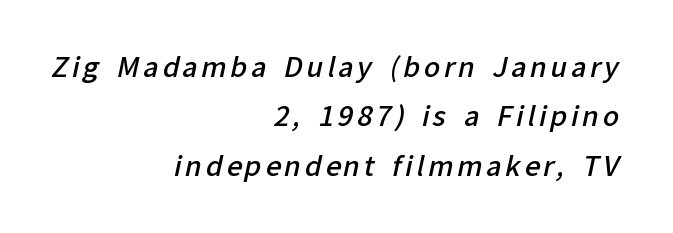
This is moderately heavy type, rendered in semibold. Line endings align vertically; line beginnings do not. The baseline area is clear.
